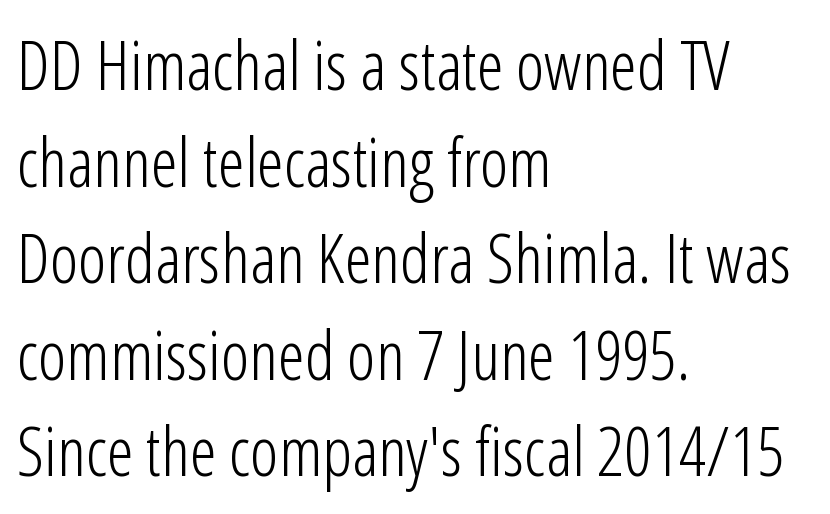
Between one letter and the next there's only the usual sliver of space. Stroke thickness stays within the range of a standard reading face or lighter. Regarding leading, the lines here are spaced in the standard way. The glyphs are unaccompanied by any horizontal stroke below them. This sample uses an upright cut, with every glyph sitting square on the baseline.
